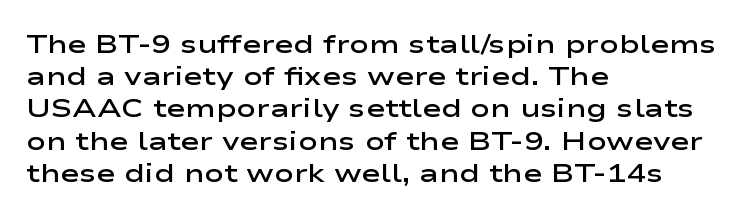
{"italic": "no", "bold": "semi", "underline": "no", "align": "left", "line_spacing_ratio": 1.24, "letter_spacing": "normal", "letter_spacing_em": 0.0, "glyph_px": 26}
